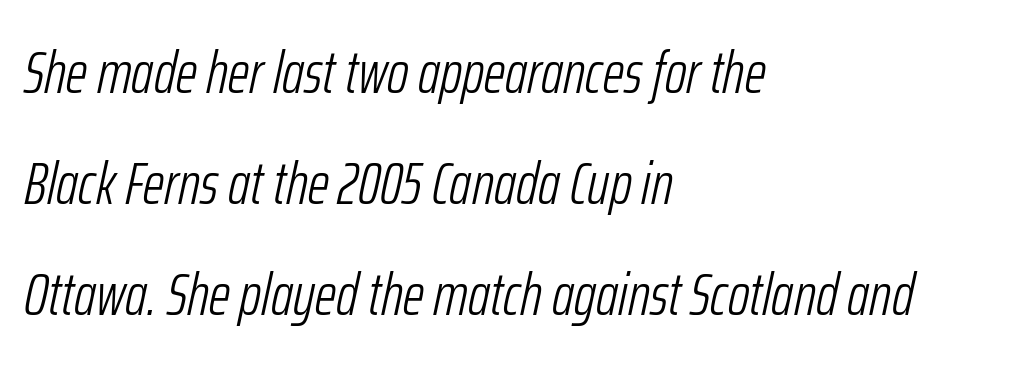
{"italic": "yes", "lean": "right", "slant_degrees": 12, "bold": "no", "weight": "light", "width": "condensed", "stroke_contrast": "low", "x_height": "medium", "monospaced": "no", "underline": "no", "align": "left", "line_spacing_ratio": 1.85, "letter_spacing": "normal", "letter_spacing_em": 0.0, "glyph_px": 60}
